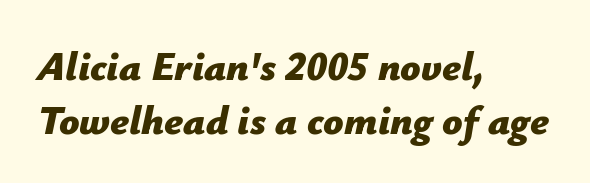
{"italic": "yes", "lean": "right", "slant_degrees": 12, "bold": "yes", "weight": "bold", "width": "normal", "stroke_contrast": "low", "x_height": "medium", "monospaced": "no", "underline": "no", "align": "left", "line_spacing": "normal", "line_spacing_ratio": 1.34, "letter_spacing": "normal", "letter_spacing_em": 0.0, "glyph_px": 40}
